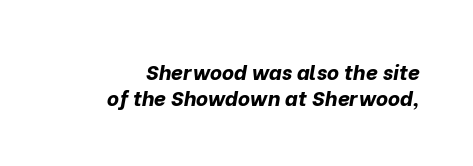
Q: Is the text bold? A: Yes.
Q: Is the text italic (slanted)? A: Yes, it leans right by about 10 degrees.
Q: Is the text underlined? A: No.
Q: Is the spacing between letters normal or unusually wide? A: Normal.
